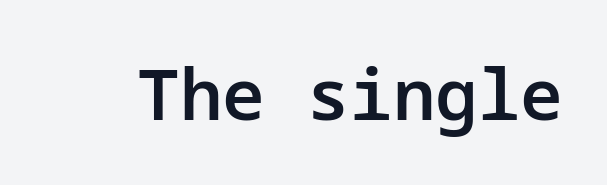
Q: Is the text bold? A: Semi-bold.
Q: Is the text italic (slanted)? A: No, it is upright.
Q: Is the typeface a serif or a sans-serif typeface? A: Sans-serif.
Q: Is the text underlined? A: No.
Q: Is the spacing between letters normal or unusually wide? A: Normal.
Q: Width (condensed, normal, or wide)? A: Normal.
Q: Stroke contrast? A: Low.
Q: x-height? A: Medium.
